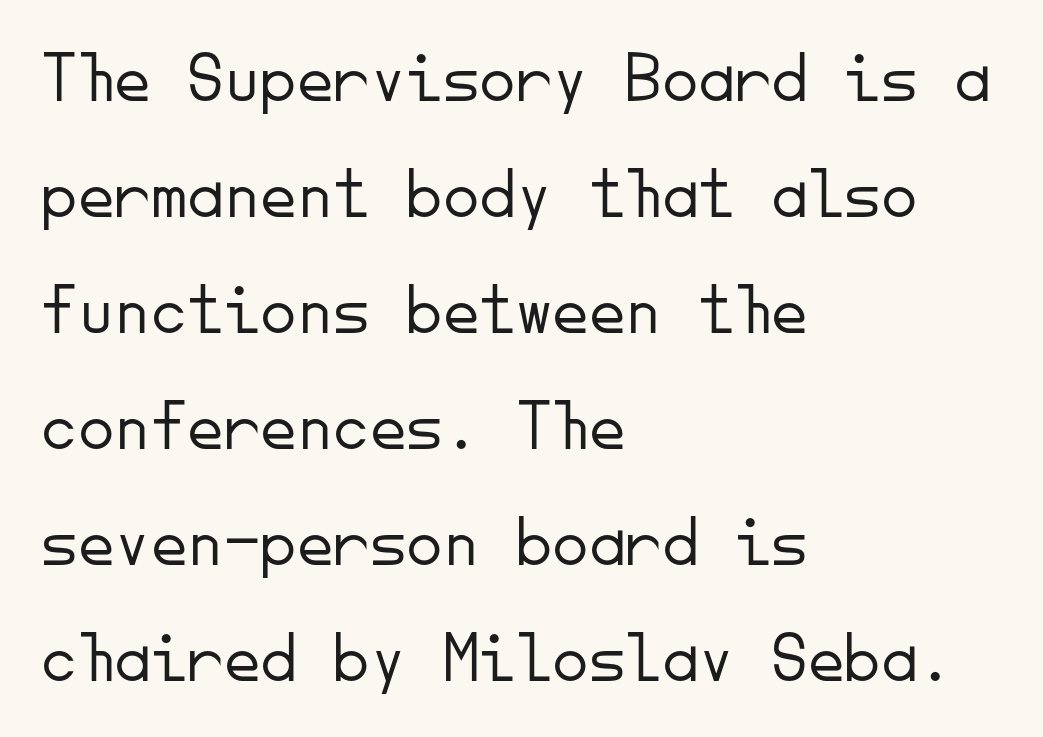
Q: Is the text bold? A: No.
Q: Is the text italic (slanted)? A: No, it is upright.
Q: Is the typeface a serif or a sans-serif typeface? A: Sans-serif.
Q: Is the text underlined? A: No.
Q: How is the paragraph aligned? A: Left-aligned.
Q: Is the spacing between letters normal or unusually wide? A: Normal.
Q: Is the spacing between lines tight, normal or loose? A: Normal.
Q: Width (condensed, normal, or wide)? A: Normal.
Q: Stroke contrast? A: Low.
Q: x-height? A: Small.
Q: Monospaced? A: Yes.
